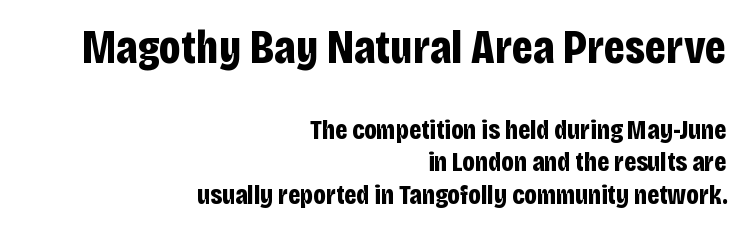
The image shows 47 px bold, condensed sans-serif type, upright; set right-aligned, line spacing 1.2x, normal letter spacing, not underlined; the first (top) block is 1.74x larger; low stroke contrast and a large x-height.
